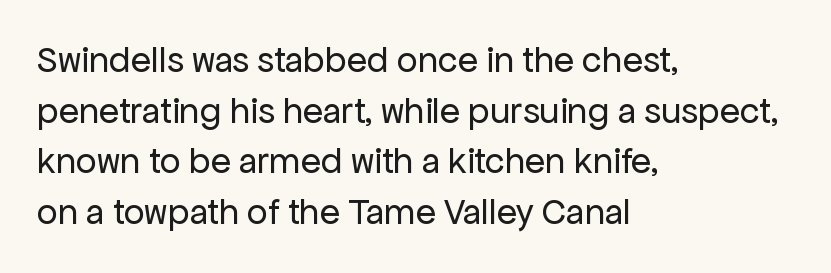
The image shows 37 px regular-weight sans-serif type, upright; set left-aligned, normal line spacing (1.37x), normal letter spacing, not underlined; low stroke contrast and a medium x-height.
